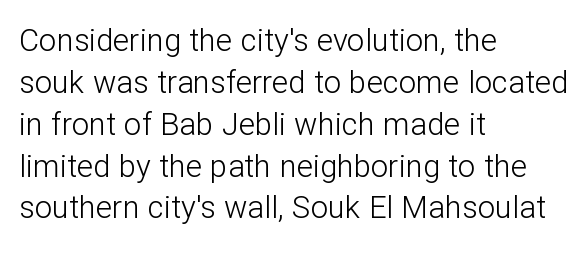
Is there any slant? The stems are plumb. The rendering uses a moderate line-height, typical for paragraphs. The rendering shows plain stroke endings on the letterforms — a sans-serif design. A clean baseline with only descenders dipping below it.
